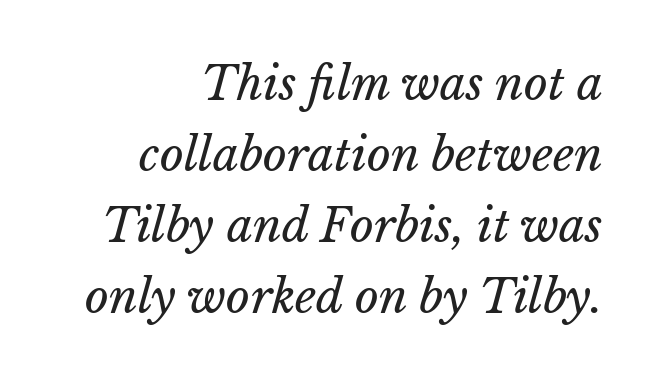
Q: Is the text bold? A: No.
Q: Is the text underlined? A: No.
Q: How is the paragraph aligned? A: Right-aligned.
Q: Is the spacing between letters normal or unusually wide? A: Normal.
Q: Is the spacing between lines tight, normal or loose? A: Normal.
Q: Width (condensed, normal, or wide)? A: Normal.
Q: Stroke contrast? A: Low.
Q: x-height? A: Medium.
Q: Monospaced? A: No.
